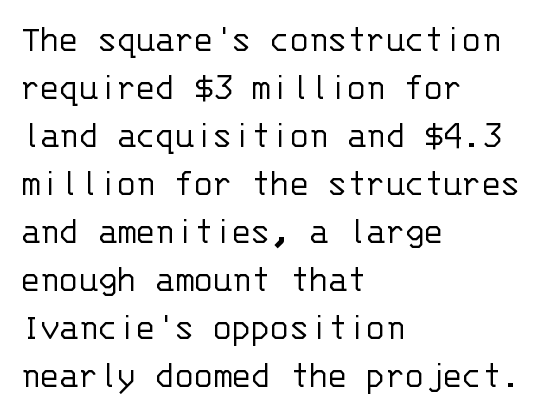
The image shows 39 px light sans-serif type, upright, monospaced; set left-aligned, line spacing 1.23x, normal letter spacing, not underlined; low stroke contrast and a large x-height.
